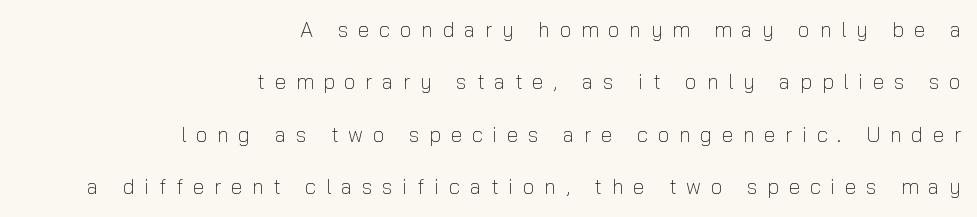
The image shows 21 px text type, upright; set right-aligned, loose line spacing (2.5x), unusually wide letter spacing (+0.46 em), not underlined.
